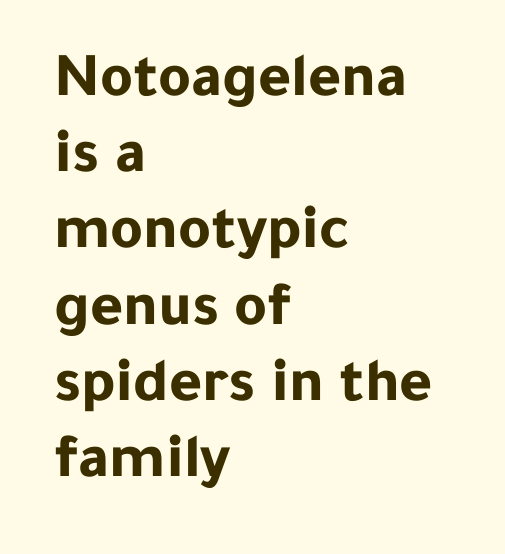
The image shows 63 px bold sans-serif type, upright; set left-aligned, line spacing 1.21x, normal letter spacing, not underlined; low stroke contrast and a medium x-height.
